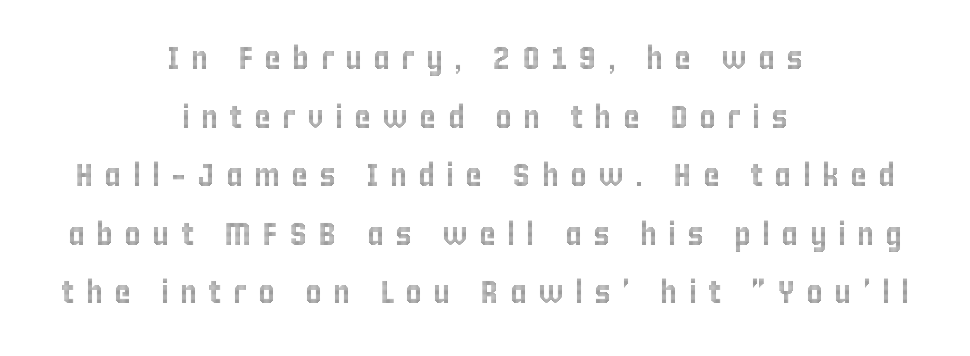
Q: Is the text italic (slanted)? A: No, it is upright.
Q: Is the text underlined? A: No.
Q: How is the paragraph aligned? A: Centered.
Q: Is the spacing between letters normal or unusually wide? A: Unusually wide.
Q: Width (condensed, normal, or wide)? A: Condensed.
Q: x-height? A: Large.
Q: Monospaced? A: No.
